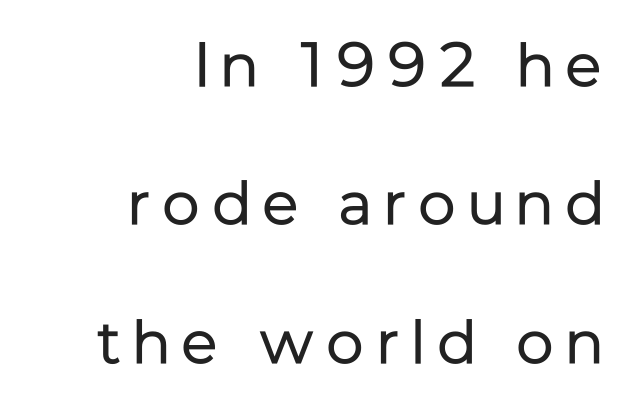
The image shows 62 px regular-weight sans-serif type, upright; set right-aligned, loose line spacing (2.23x), unusually wide letter spacing (+0.2 em), not underlined; low stroke contrast and a medium x-height.
